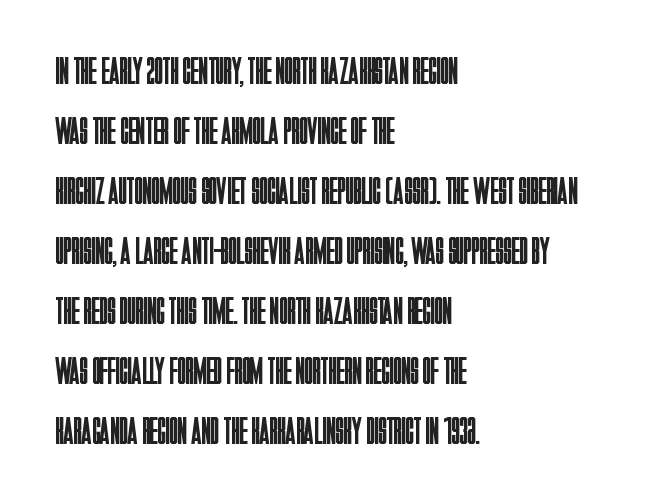
The image shows 38 px regular-weight, condensed sans-serif type, upright; set left-aligned, normal line spacing (1.58x), normal letter spacing, not underlined; low stroke contrast and a large x-height.
